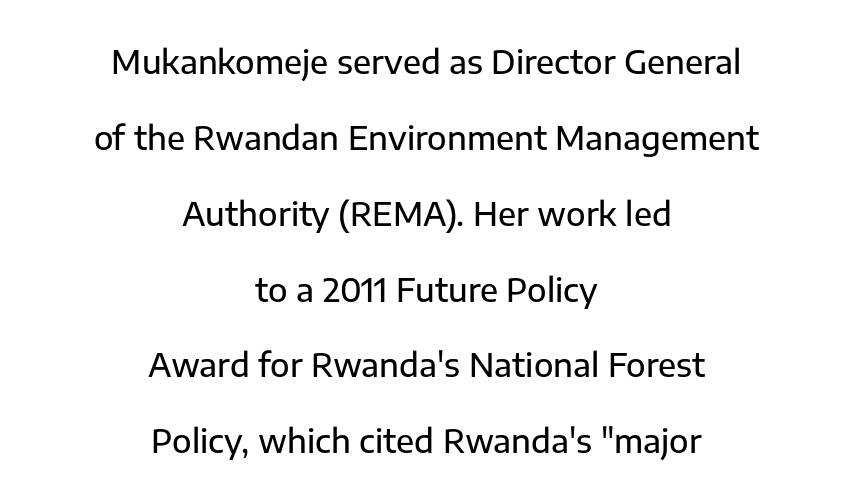
The image shows 32 px sans-serif type, upright; set centered, loose line spacing (2.37x), normal letter spacing, not underlined; low stroke contrast and a medium x-height.
